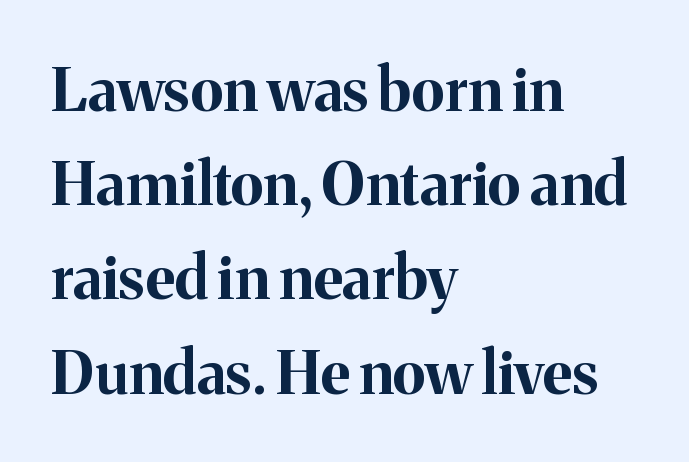
{"serif": "yes", "italic": "no", "bold": "yes", "weight": "bold", "width": "normal", "stroke_contrast": "medium", "x_height": "medium", "monospaced": "no", "underline": "no", "align": "left", "line_spacing": "normal", "line_spacing_ratio": 1.57, "letter_spacing": "normal", "letter_spacing_em": 0.0, "glyph_px": 60}
